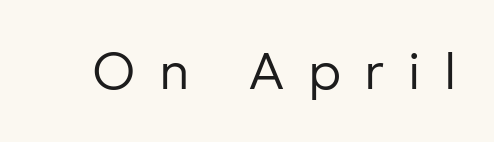
Q: Is the text bold? A: No.
Q: Is the text italic (slanted)? A: No, it is upright.
Q: Is the typeface a serif or a sans-serif typeface? A: Sans-serif.
Q: Is the text underlined? A: No.
Q: Is the spacing between letters normal or unusually wide? A: Unusually wide.
Q: Width (condensed, normal, or wide)? A: Normal.
Q: Stroke contrast? A: Low.
Q: x-height? A: Medium.
Q: Monospaced? A: No.
